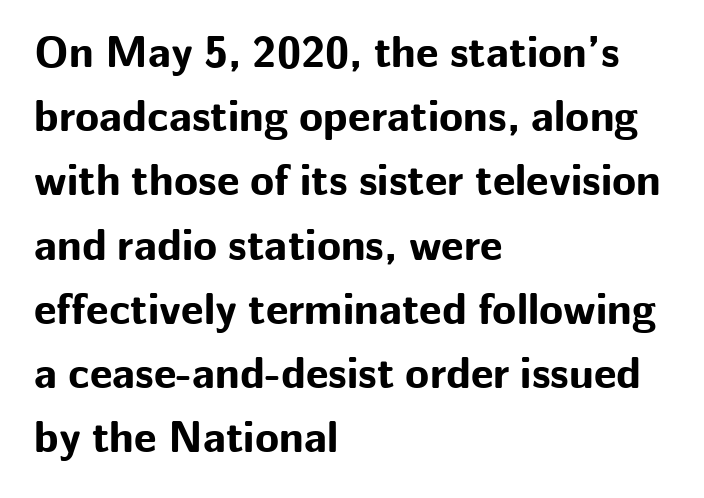
Q: Is the text bold? A: Yes.
Q: Is the text italic (slanted)? A: No, it is upright.
Q: Is the typeface a serif or a sans-serif typeface? A: Sans-serif.
Q: Is the text underlined? A: No.
Q: How is the paragraph aligned? A: Left-aligned.
Q: Is the spacing between letters normal or unusually wide? A: Normal.
Q: Is the spacing between lines tight, normal or loose? A: Normal.
Q: Width (condensed, normal, or wide)? A: Normal.
Q: Stroke contrast? A: Low.
Q: x-height? A: Medium.
Q: Monospaced? A: No.
